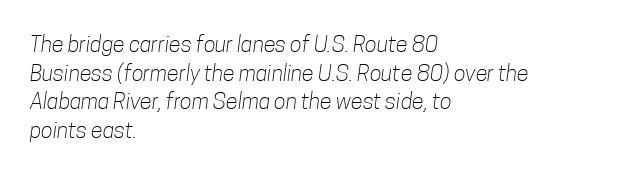
Q: Is the text bold? A: No.
Q: Is the text underlined? A: No.
Q: How is the paragraph aligned? A: Left-aligned.
Q: Is the spacing between letters normal or unusually wide? A: Normal.
Q: Is the spacing between lines tight, normal or loose? A: Normal.
